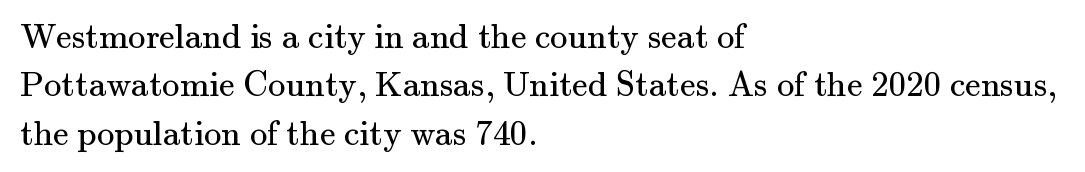
The specimen reads as upright at a glance. Successive baselines arrive at the customary interval. Each letter keeps its own natural width here, so spacing adapts to shape. Little horizontal feet cap the strokes, marking this as serif type.
